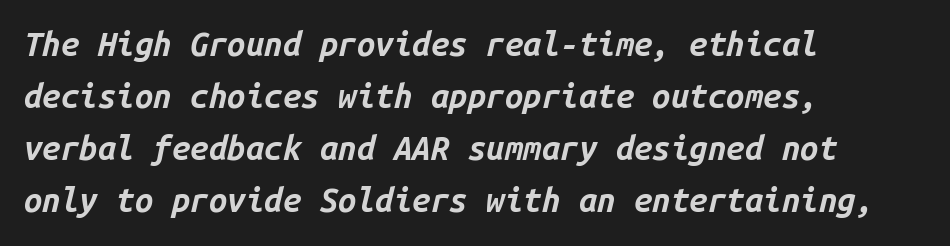
Q: Is the text bold? A: Yes.
Q: Is the text italic (slanted)? A: Yes, it leans right by about 14 degrees.
Q: Is the text underlined? A: No.
Q: How is the paragraph aligned? A: Left-aligned.
Q: Is the spacing between letters normal or unusually wide? A: Normal.
Q: Is the spacing between lines tight, normal or loose? A: Normal.
Q: Width (condensed, normal, or wide)? A: Normal.
Q: Stroke contrast? A: Low.
Q: x-height? A: Medium.
Q: Monospaced? A: Yes.
